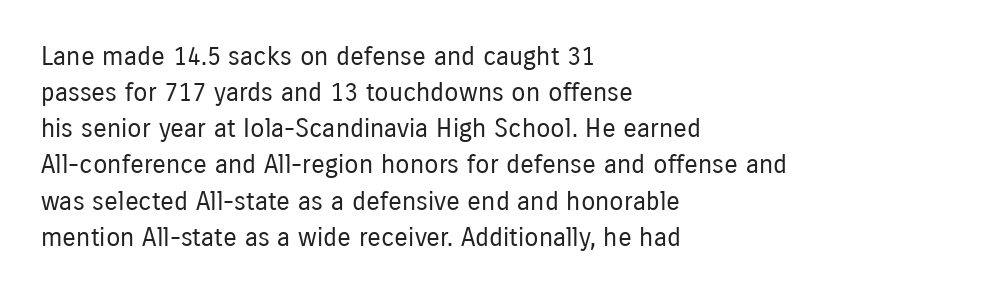
Q: Is the text bold? A: No.
Q: Is the text italic (slanted)? A: No, it is upright.
Q: Is the text underlined? A: No.
Q: How is the paragraph aligned? A: Left-aligned.
Q: Is the spacing between letters normal or unusually wide? A: Normal.
Q: Is the spacing between lines tight, normal or loose? A: Normal.
